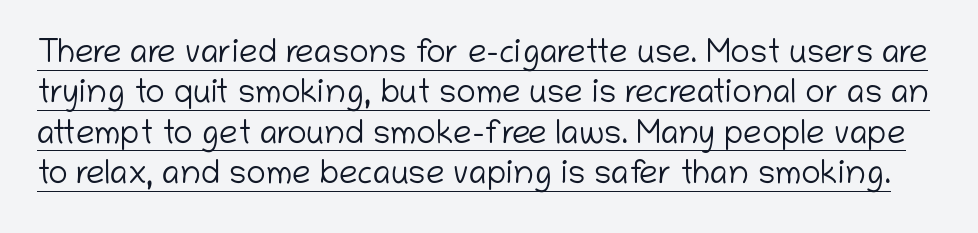
{"serif": "no", "italic": "no", "bold": "no", "weight": "light", "width": "normal", "stroke_contrast": "low", "x_height": "medium", "monospaced": "no", "underline": "yes", "line_spacing_ratio": 1.22, "letter_spacing": "normal", "letter_spacing_em": 0.0, "glyph_px": 33}
